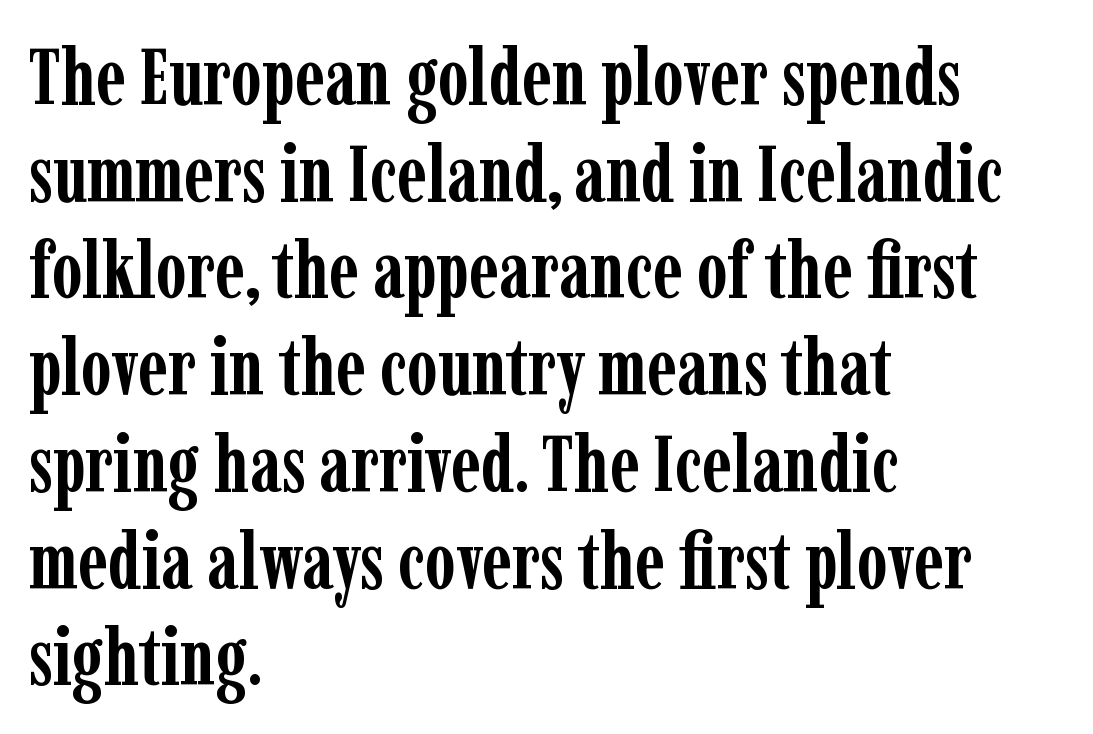
The image shows 78 px semibold, condensed serif type, upright; set left-aligned, line spacing 1.24x, normal letter spacing, not underlined; low stroke contrast and a medium x-height.
